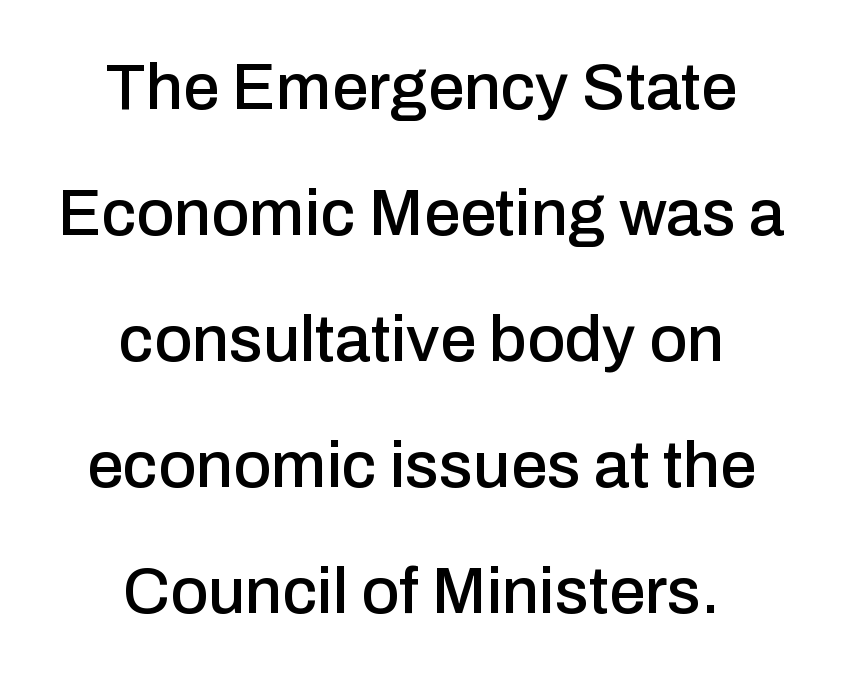
The image shows 65 px sans-serif type, upright; set centered, loose line spacing (1.94x), normal letter spacing, not underlined; low stroke contrast and a medium x-height.
